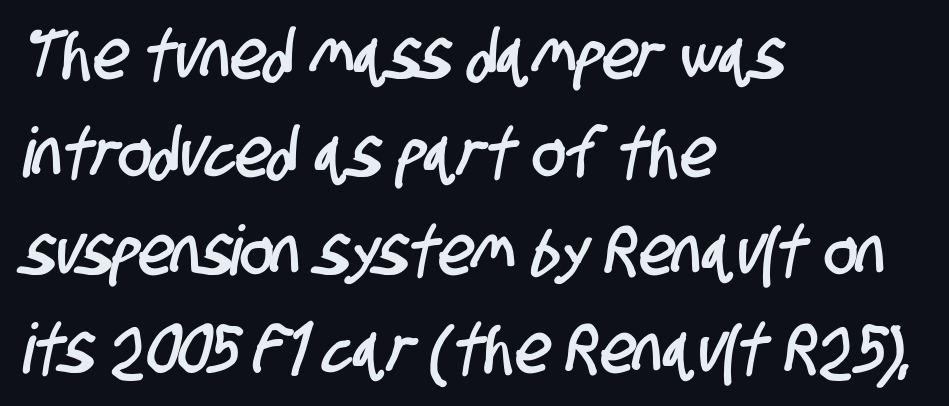
The image shows 69 px condensed sans-serif type; set left-aligned, normal line spacing (1.42x), normal letter spacing, not underlined; low stroke contrast and a large x-height.
